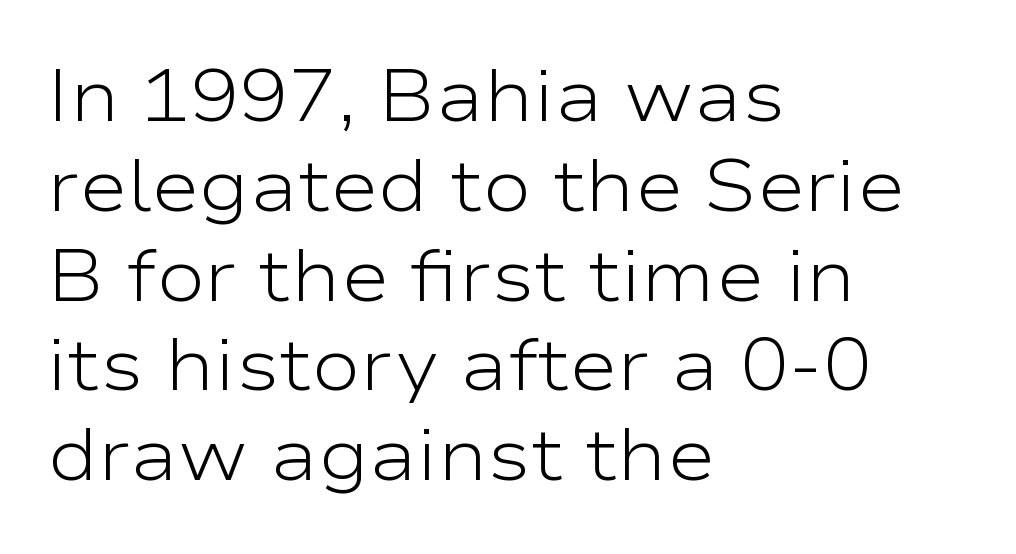
The image shows 73 px light, wide sans-serif type, upright; set left-aligned, line spacing 1.23x, normal letter spacing, not underlined; low stroke contrast and a medium x-height.
